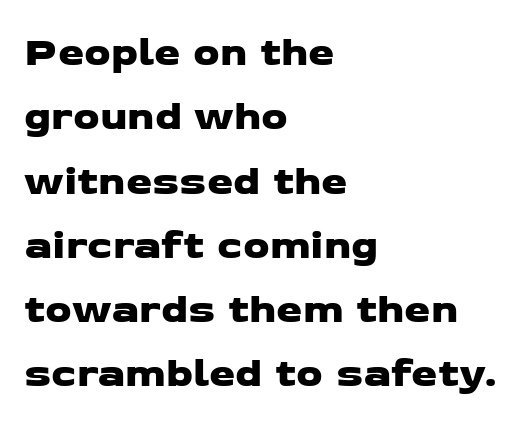
{"serif": "no", "width": "wide", "stroke_contrast": "low", "x_height": "medium", "monospaced": "no", "underline": "no", "align": "left", "line_spacing": "normal", "line_spacing_ratio": 1.53, "letter_spacing": "normal", "letter_spacing_em": 0.0, "glyph_px": 42}
